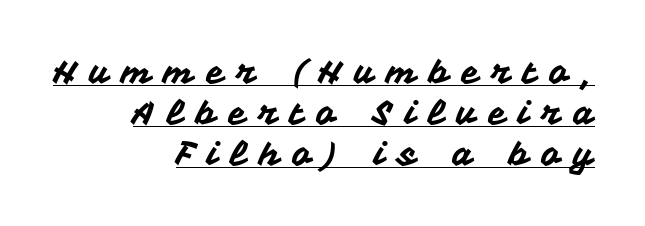
The image shows 33 px sans-serif type; set right-aligned, line spacing 1.24x, unusually wide letter spacing (+0.37 em), underlined; medium stroke contrast and a medium x-height.
